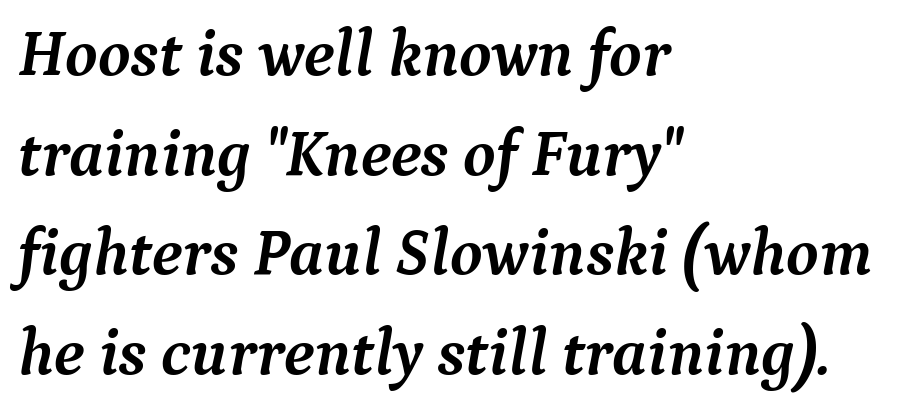
{"serif": "yes", "italic": "yes", "lean": "right", "slant_degrees": 9, "bold": "yes", "weight": "semibold", "width": "normal", "stroke_contrast": "medium", "x_height": "medium", "monospaced": "no", "underline": "no", "align": "left", "line_spacing": "normal", "line_spacing_ratio": 1.51, "letter_spacing": "normal", "letter_spacing_em": 0.0, "glyph_px": 66}
